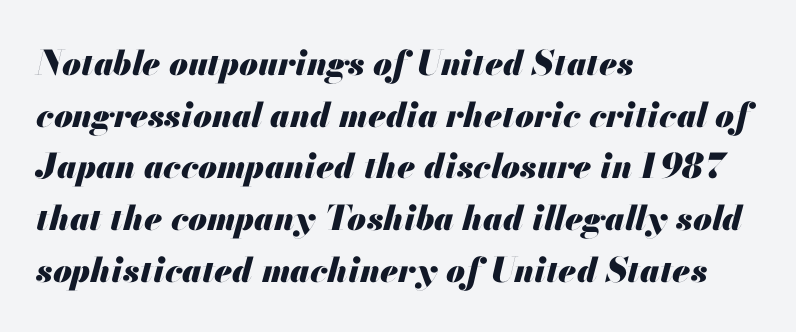
Q: Is the text bold? A: Yes.
Q: Is the text italic (slanted)? A: Yes, it leans right by about 13 degrees.
Q: Is the text underlined? A: No.
Q: How is the paragraph aligned? A: Left-aligned.
Q: Is the spacing between letters normal or unusually wide? A: Normal.
Q: Is the spacing between lines tight, normal or loose? A: Normal.
Q: Width (condensed, normal, or wide)? A: Normal.
Q: Stroke contrast? A: Medium.
Q: x-height? A: Small.
Q: Monospaced? A: No.
